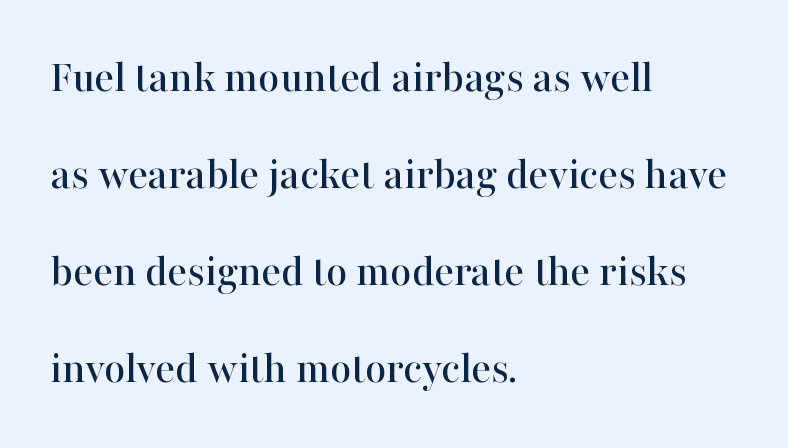
{"serif": "yes", "italic": "no", "width": "normal", "stroke_contrast": "high", "x_height": "medium", "monospaced": "no", "underline": "no", "align": "left", "line_spacing": "loose", "line_spacing_ratio": 2.11, "letter_spacing": "normal", "letter_spacing_em": 0.0, "glyph_px": 46}
